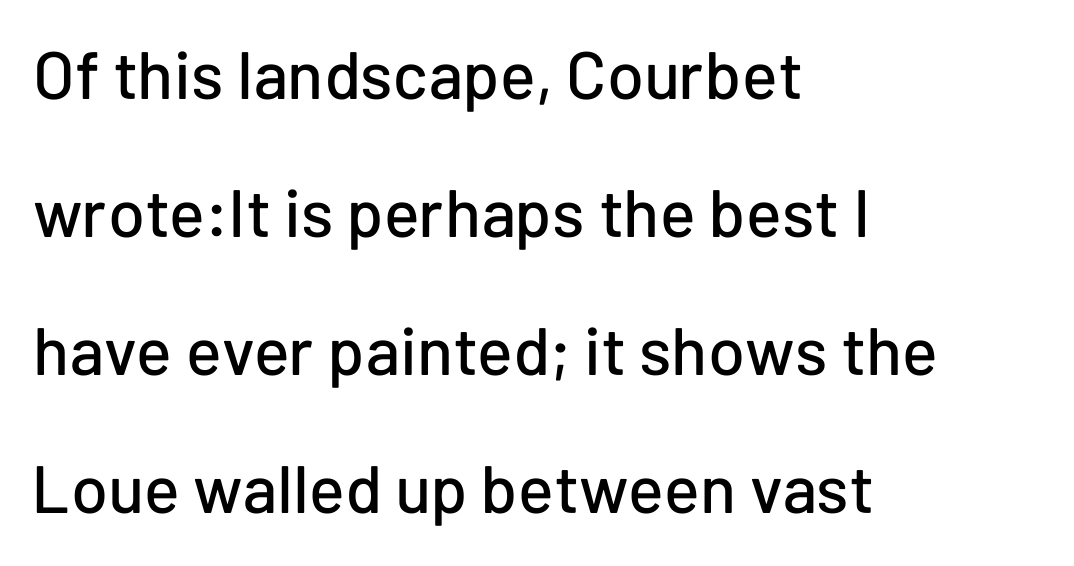
{"serif": "no", "italic": "no", "width": "normal", "stroke_contrast": "low", "x_height": "medium", "monospaced": "no", "underline": "no", "align": "left", "line_spacing": "loose", "line_spacing_ratio": 2.06, "letter_spacing": "normal", "letter_spacing_em": 0.0, "glyph_px": 67}
